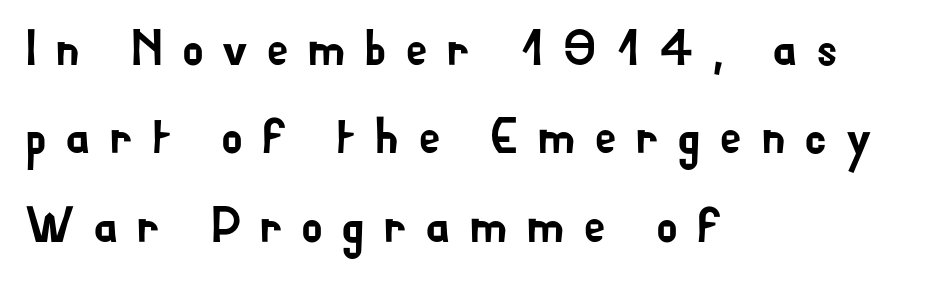
Q: Is the text italic (slanted)? A: No, it is upright.
Q: Is the typeface a serif or a sans-serif typeface? A: Sans-serif.
Q: Is the text underlined? A: No.
Q: How is the paragraph aligned? A: Left-aligned.
Q: Is the spacing between letters normal or unusually wide? A: Unusually wide.
Q: Width (condensed, normal, or wide)? A: Normal.
Q: Stroke contrast? A: Low.
Q: x-height? A: Small.
Q: Monospaced? A: No.
